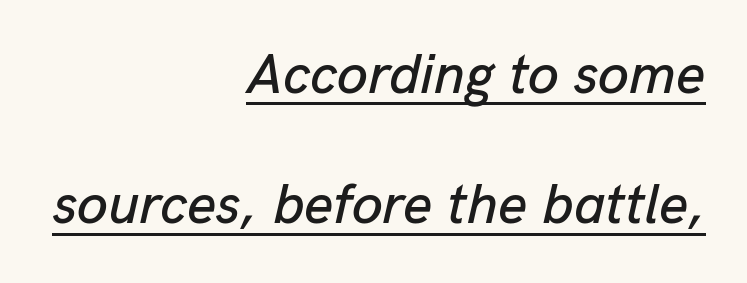
Q: Is the text italic (slanted)? A: Yes, it leans right by about 13 degrees.
Q: Is the text underlined? A: Yes.
Q: How is the paragraph aligned? A: Right-aligned.
Q: Is the spacing between letters normal or unusually wide? A: Normal.
Q: Is the spacing between lines tight, normal or loose? A: Loose.
Q: Width (condensed, normal, or wide)? A: Normal.
Q: Stroke contrast? A: Low.
Q: x-height? A: Medium.
Q: Monospaced? A: No.
